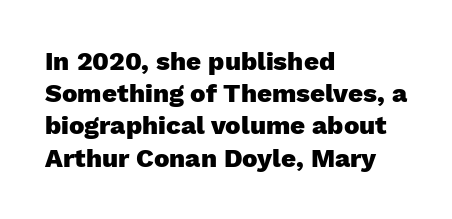
{"italic": "no", "bold": "yes", "underline": "no", "align": "left", "line_spacing_ratio": 1.24, "letter_spacing": "normal", "letter_spacing_em": 0.0, "glyph_px": 26}
